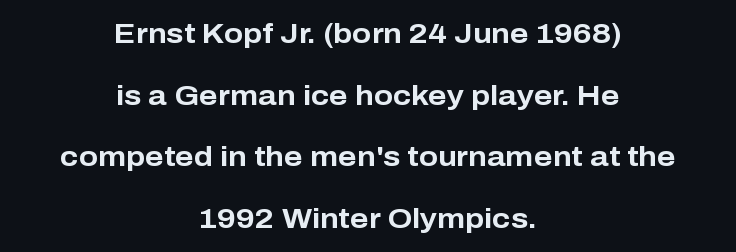
{"serif": "no", "italic": "no", "bold": "yes", "weight": "bold", "width": "normal", "stroke_contrast": "low", "x_height": "medium", "monospaced": "no", "underline": "no", "align": "center", "line_spacing": "loose", "line_spacing_ratio": 2.2, "letter_spacing": "normal", "letter_spacing_em": 0.0, "glyph_px": 28}
